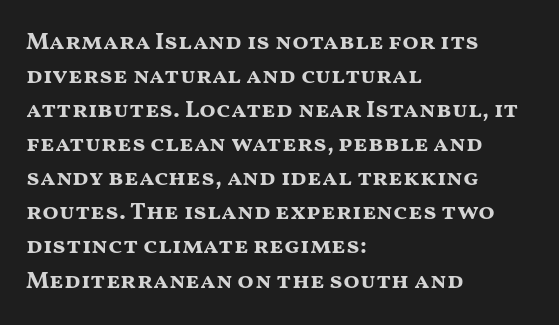
Q: Is the text bold? A: Yes.
Q: Is the text italic (slanted)? A: No, it is upright.
Q: Is the text underlined? A: No.
Q: How is the paragraph aligned? A: Left-aligned.
Q: Is the spacing between letters normal or unusually wide? A: Normal.
Q: Is the spacing between lines tight, normal or loose? A: Normal.
